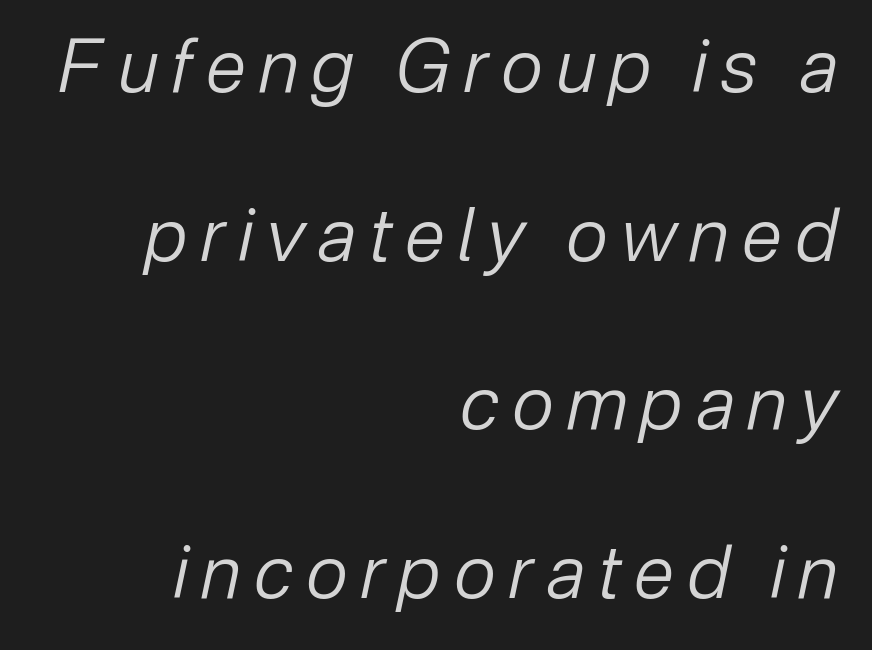
The image shows 73 px regular-weight type, italic (leaning right); set right-aligned, loose line spacing (2.31x), not underlined; low stroke contrast and a medium x-height.
